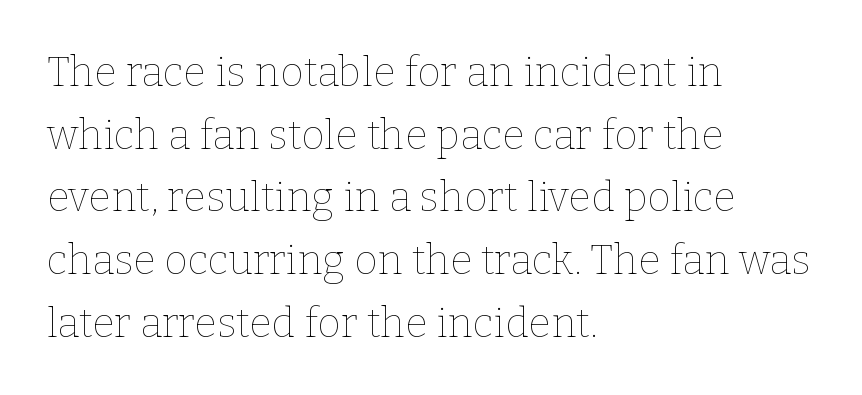
Q: Is the text bold? A: No.
Q: Is the text italic (slanted)? A: No, it is upright.
Q: Is the text underlined? A: No.
Q: How is the paragraph aligned? A: Left-aligned.
Q: Is the spacing between letters normal or unusually wide? A: Normal.
Q: Is the spacing between lines tight, normal or loose? A: Normal.
Q: Width (condensed, normal, or wide)? A: Normal.
Q: Stroke contrast? A: Low.
Q: x-height? A: Medium.
Q: Monospaced? A: No.
